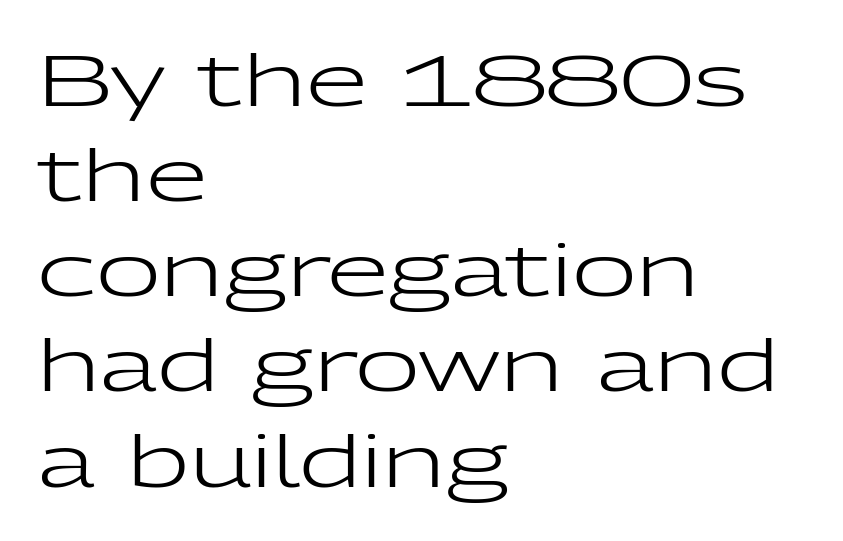
The image shows 71 px regular-weight, wide sans-serif type, upright; set left-aligned, normal line spacing (1.34x), normal letter spacing, not underlined; low stroke contrast and a medium x-height.
